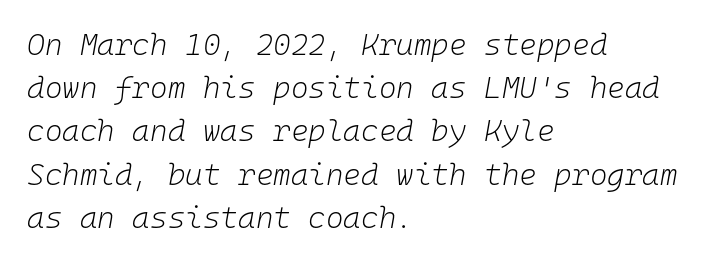
Stroke mass is kept to a normal reading level or below. Normally led — the rows are evenly, conventionally spaced. The passage is arranged the way most books set body copy — flush left. The letters march in equal steps, a hallmark of fixed-pitch type. The space directly below the letters is spotless.
